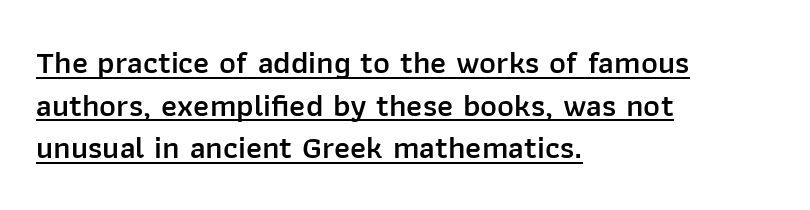
The string is rendered with underlining switched on. The rendering uses a semibold face; strokes are thickened but not to full bold. In terms of leading, this rendering sits right in the middle. The face used here is rendered with its standard letterfit.
